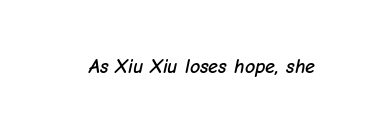
{"italic": "yes", "lean": "right", "slant_degrees": 12, "underline": "no", "letter_spacing": "normal", "letter_spacing_em": 0.0, "glyph_px": 20}
